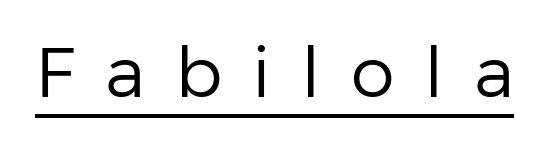
Q: Is the text bold? A: No.
Q: Is the text italic (slanted)? A: No, it is upright.
Q: Is the typeface a serif or a sans-serif typeface? A: Sans-serif.
Q: Is the text underlined? A: Yes.
Q: Is the spacing between letters normal or unusually wide? A: Unusually wide.
Q: Width (condensed, normal, or wide)? A: Normal.
Q: Stroke contrast? A: Low.
Q: x-height? A: Medium.
Q: Monospaced? A: No.
